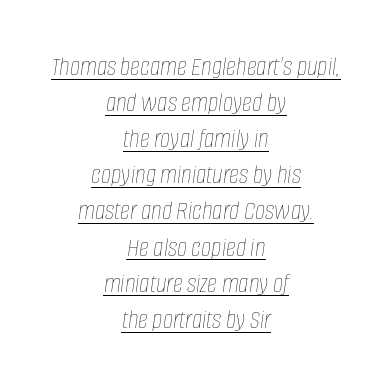
Varying glyph widths throughout — classic text-font behaviour. Observe the ordinary spacing: letters are neighbours, not strangers. The rendering positions every line midway between the sides. The face used here has a pronounced slope to its letters. In terms of leading, this rendering sits right in the middle.
